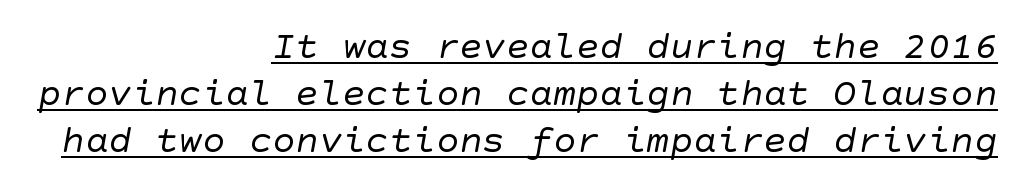
Q: Is the text bold? A: No.
Q: Is the typeface a serif or a sans-serif typeface? A: Sans-serif.
Q: Is the text underlined? A: Yes.
Q: How is the paragraph aligned? A: Right-aligned.
Q: Is the spacing between letters normal or unusually wide? A: Normal.
Q: Width (condensed, normal, or wide)? A: Normal.
Q: Stroke contrast? A: Low.
Q: x-height? A: Large.
